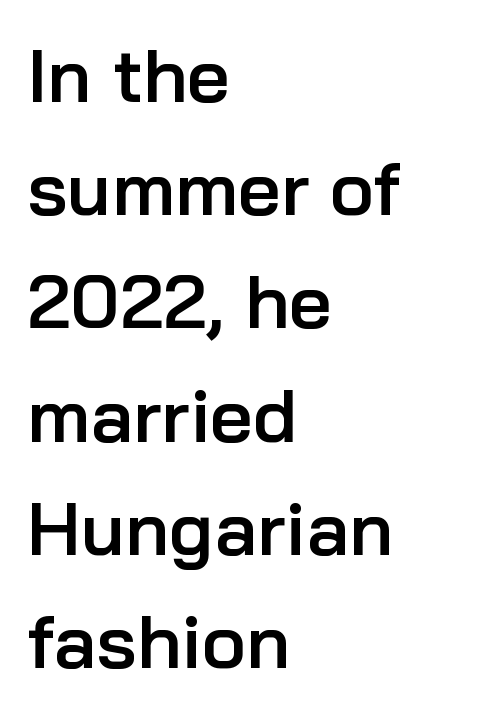
The image shows 75 px semibold sans-serif type, upright; set left-aligned, normal line spacing (1.51x), normal letter spacing, not underlined; low stroke contrast and a medium x-height.
